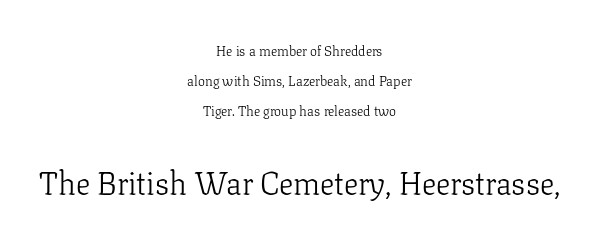
Spacing verdict: proportional, widths tailored to each character. Italic: no, the glyphs are upright roman. Unmarked baselines from the first word to the last. The space between consecutive lines is lavish. The rag falls on both sides of this text block equally.
